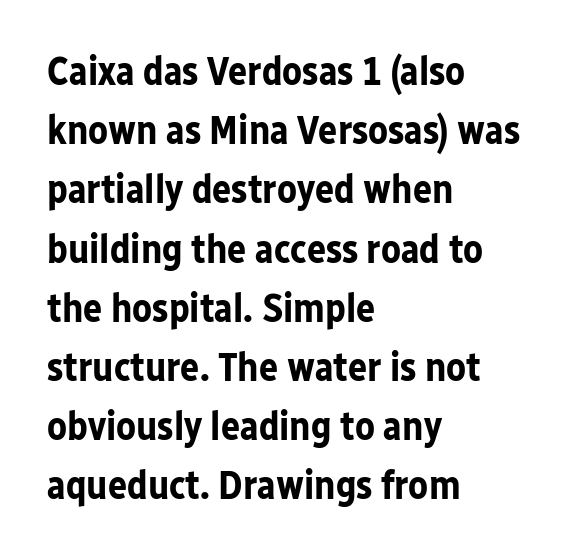
Spacing verdict: proportional, widths tailored to each character. Whoever set this chose a conventional vertical rhythm. Posture: vertical. Characters follow at the spacing the type designer built in. The space directly below the letters is spotless. If you drew a ruler down the left edge, every line would touch it.
